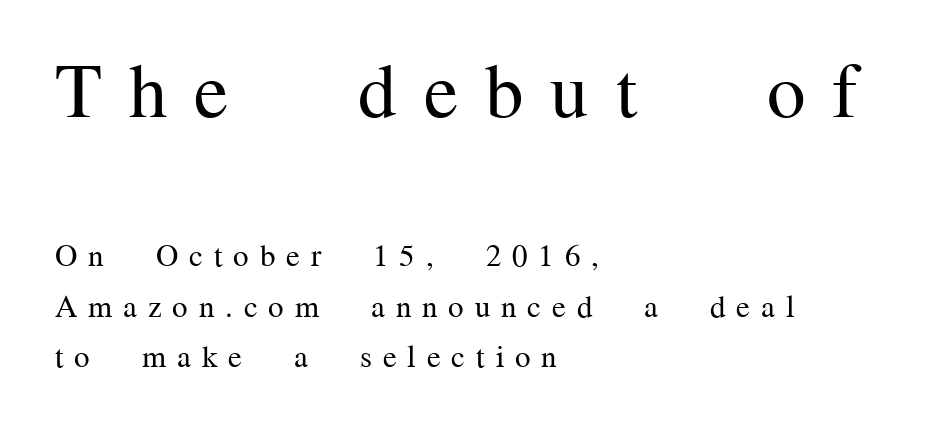
{"serif": "yes", "italic": "no", "bold": "no", "weight": "regular", "width": "normal", "stroke_contrast": "medium", "x_height": "medium", "monospaced": "no", "underline": "no", "align": "left", "line_spacing": "normal", "line_spacing_ratio": 1.62, "letter_spacing": "wide", "letter_spacing_em": 0.35, "larger_block": "first", "size_ratio": 2.48, "glyph_px": 77}
